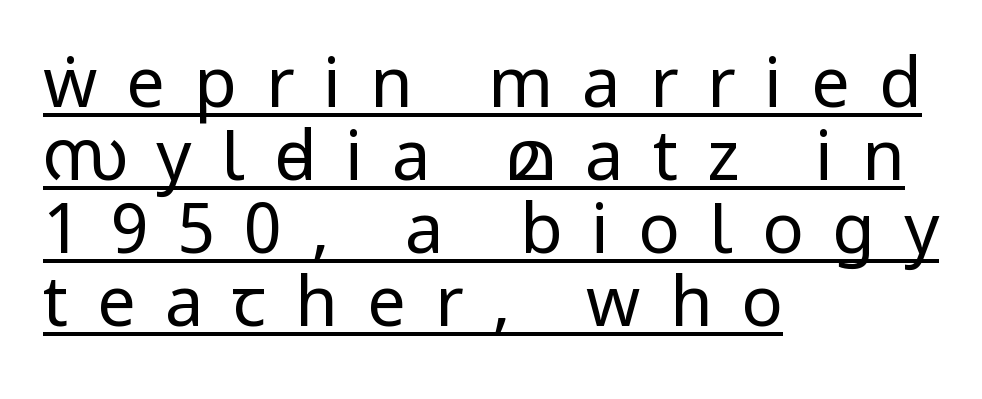
The image shows 69 px regular-weight, condensed sans-serif type, upright; set left-aligned, tight line spacing (1.06x), unusually wide letter spacing (+0.42 em), underlined; low stroke contrast.
